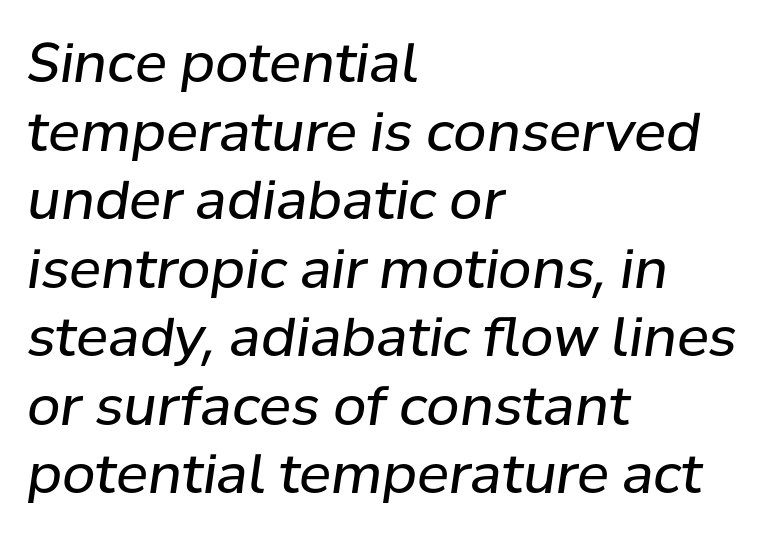
Stems and bowls with no extra thickness — not bold. The tracking reads as untouched default to a designer's eye. The lines sit at an ordinary, default distance from one another. This rendering features lettering with no underline. These lines stack with their left ends in a neat column.
